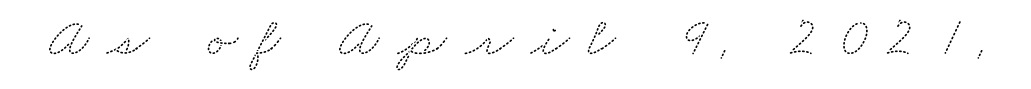
The image shows 56 px wide serif type; set unusually wide letter spacing (+0.32 em), not underlined; medium stroke contrast and a small x-height.
